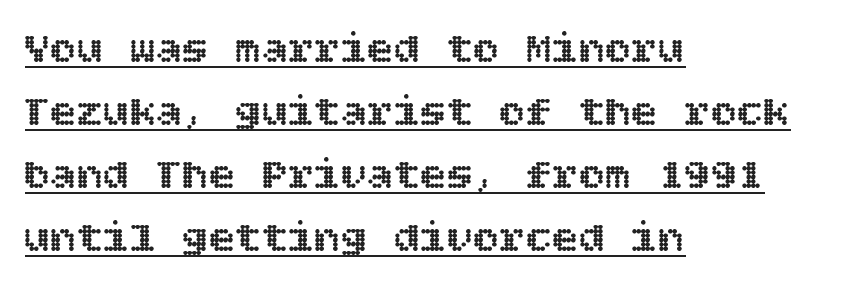
Q: Is the text italic (slanted)? A: No, it is upright.
Q: Is the text underlined? A: Yes.
Q: How is the paragraph aligned? A: Left-aligned.
Q: Is the spacing between letters normal or unusually wide? A: Normal.
Q: Is the spacing between lines tight, normal or loose? A: Normal.
Q: Width (condensed, normal, or wide)? A: Normal.
Q: x-height? A: Large.
